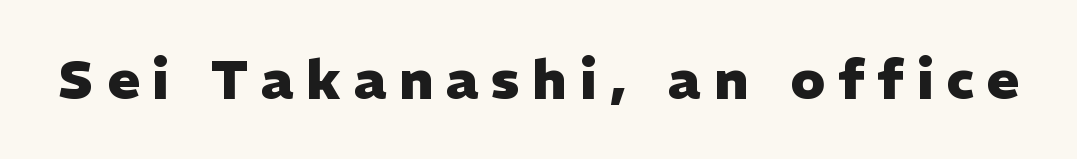
Q: Is the text bold? A: Yes.
Q: Is the text italic (slanted)? A: No, it is upright.
Q: Is the typeface a serif or a sans-serif typeface? A: Sans-serif.
Q: Is the text underlined? A: No.
Q: Is the spacing between letters normal or unusually wide? A: Unusually wide.
Q: Width (condensed, normal, or wide)? A: Normal.
Q: Stroke contrast? A: Low.
Q: x-height? A: Medium.
Q: Monospaced? A: No.
